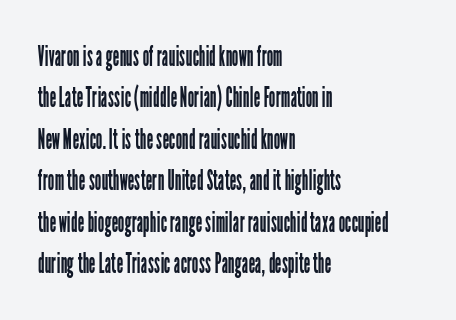
The image shows 29 px regular-weight, condensed sans-serif type, upright; set left-aligned, normal line spacing (1.43x), normal letter spacing, not underlined; low stroke contrast and a medium x-height.
